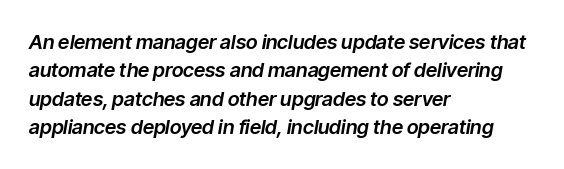
{"italic": "yes", "lean": "right", "slant_degrees": 9, "underline": "no", "align": "left", "line_spacing": "normal", "line_spacing_ratio": 1.42, "letter_spacing": "normal", "letter_spacing_em": 0.0, "glyph_px": 20}
